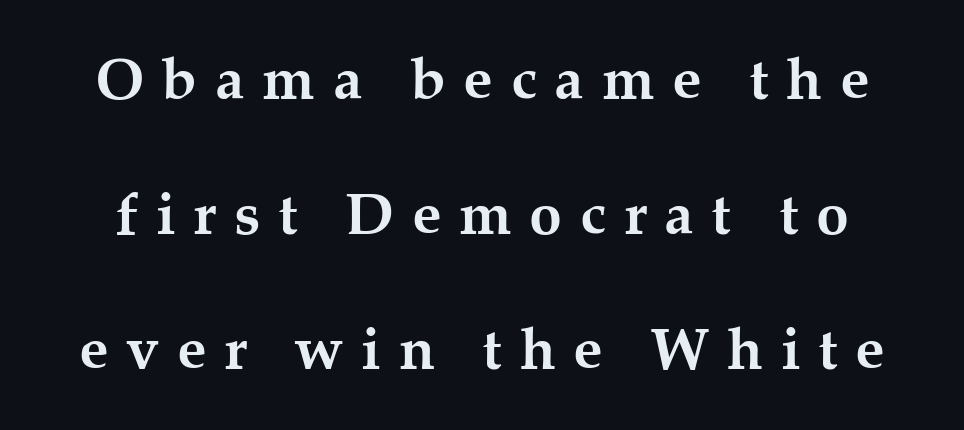
Does extra space separate the letters? Yes, quite a lot of it. The specimen reads as upright at a glance. Underlining? Definitely not there. Does the weight exceed regular? Yes, all the way to bold. Typographically, this falls in the serif category. Spacing verdict: proportional, widths tailored to each character.
